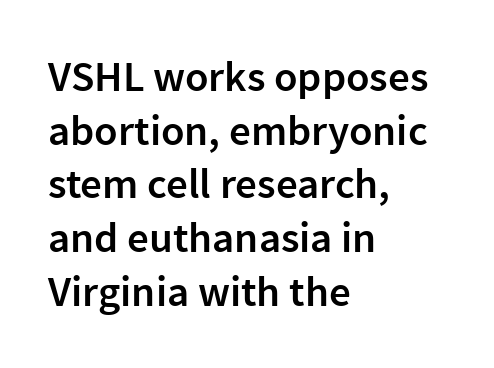
{"serif": "no", "italic": "no", "bold": "semi", "weight": "semibold", "width": "normal", "stroke_contrast": "low", "x_height": "medium", "monospaced": "no", "underline": "no", "align": "left", "line_spacing": "normal", "line_spacing_ratio": 1.25, "letter_spacing": "normal", "letter_spacing_em": 0.0, "glyph_px": 43}
